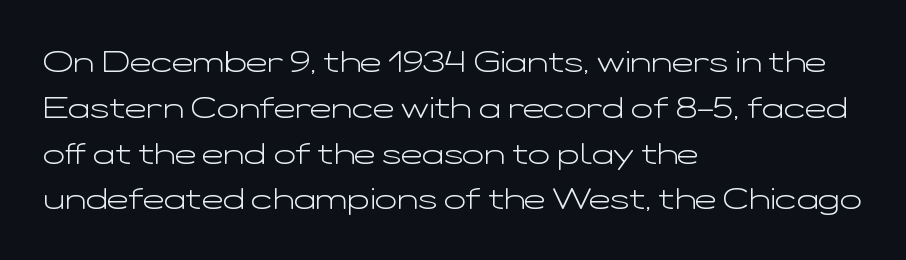
{"serif": "no", "italic": "no", "bold": "no", "weight": "light", "width": "wide", "stroke_contrast": "low", "x_height": "medium", "monospaced": "no", "underline": "no", "align": "left", "line_spacing": "normal", "line_spacing_ratio": 1.58, "letter_spacing": "normal", "letter_spacing_em": 0.0, "glyph_px": 29}
